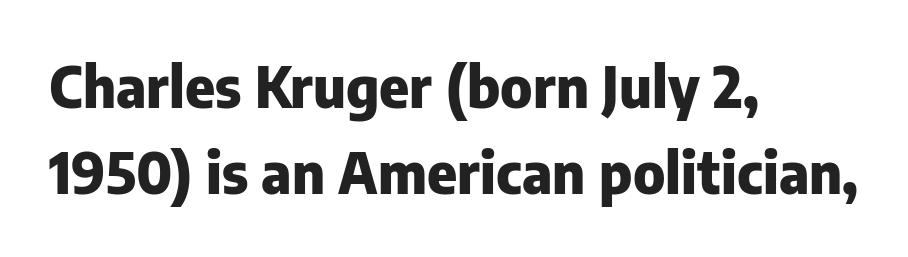
{"serif": "no", "italic": "no", "bold": "yes", "weight": "heavy", "width": "normal", "stroke_contrast": "low", "x_height": "medium", "monospaced": "no", "underline": "no", "align": "left", "line_spacing": "normal", "line_spacing_ratio": 1.51, "letter_spacing": "normal", "letter_spacing_em": 0.0, "glyph_px": 57}
